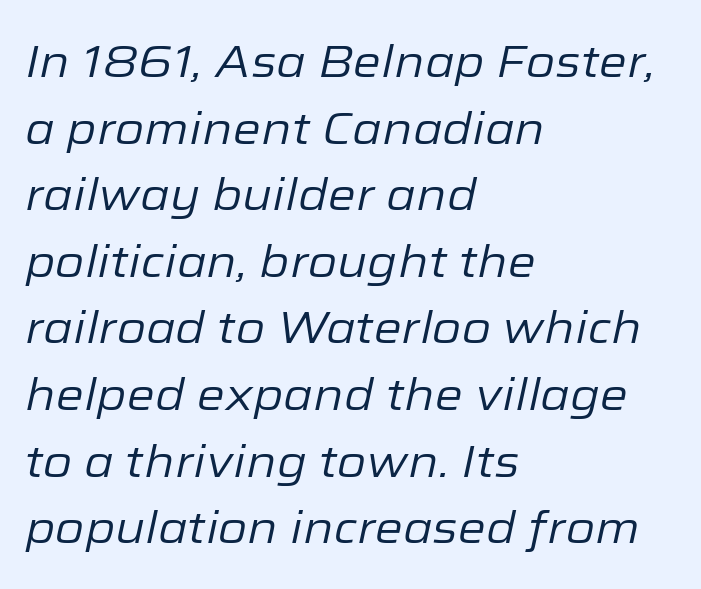
Weight: regular or lighter. The face used here is proportionally spaced, like ordinary book or web type. The setting favours the left margin, as ordinary paragraphs usually do. A bare baseline throughout the passage. Glyph-to-glyph distance matches everyday printed text. The letters are slanted; this is an italic face.
